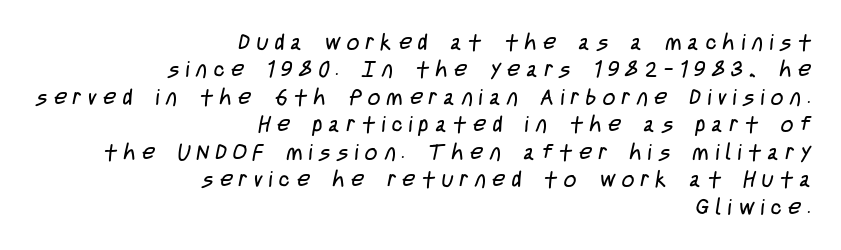
The image shows 22 px text type; set right-aligned, normal line spacing (1.25x), unusually wide letter spacing (+0.3 em), not underlined.
